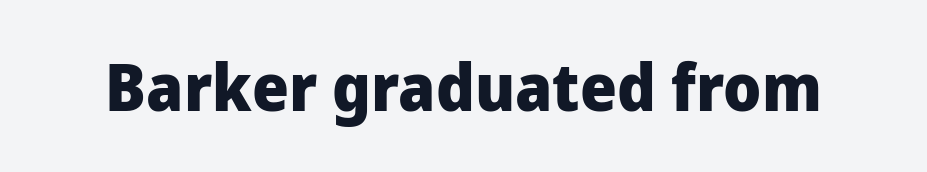
{"serif": "no", "italic": "no", "bold": "yes", "weight": "heavy", "width": "normal", "stroke_contrast": "low", "x_height": "medium", "monospaced": "no", "underline": "no", "letter_spacing": "normal", "letter_spacing_em": 0.0, "glyph_px": 65}
